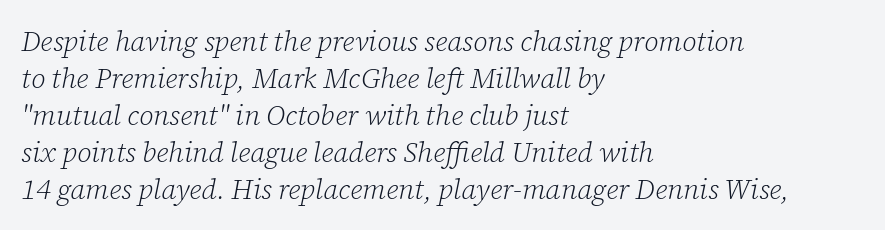
{"serif": "yes", "italic": "yes", "lean": "right", "slant_degrees": 12, "bold": "no", "weight": "light", "width": "normal", "stroke_contrast": "low", "x_height": "medium", "monospaced": "no", "underline": "no", "align": "left", "line_spacing": "normal", "line_spacing_ratio": 1.32, "letter_spacing": "normal", "letter_spacing_em": 0.0, "glyph_px": 28}
